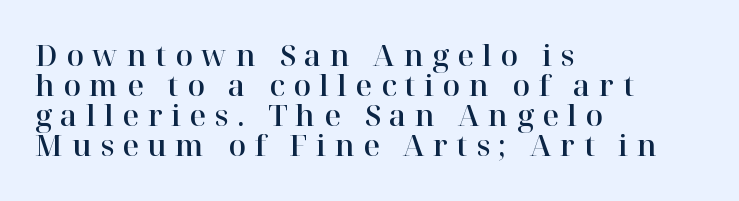
The image shows 29 px serif type, upright; set left-aligned, tight line spacing (1.04x), unusually wide letter spacing (+0.29 em), not underlined; high stroke contrast and a medium x-height.
